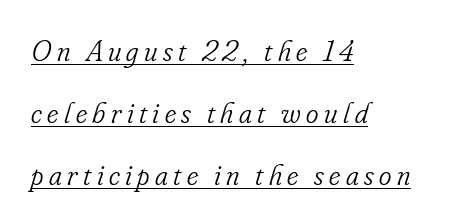
Q: Is the text bold? A: No.
Q: Is the text italic (slanted)? A: Yes, it leans right by about 16 degrees.
Q: Is the typeface a serif or a sans-serif typeface? A: Serif.
Q: Is the text underlined? A: Yes.
Q: How is the paragraph aligned? A: Left-aligned.
Q: Is the spacing between lines tight, normal or loose? A: Loose.
Q: Width (condensed, normal, or wide)? A: Condensed.
Q: Stroke contrast? A: Low.
Q: x-height? A: Small.
Q: Monospaced? A: No.
